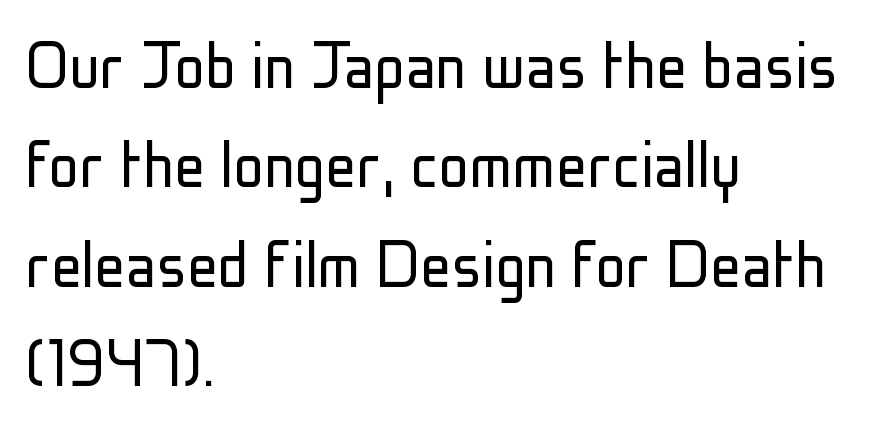
{"serif": "no", "italic": "no", "bold": "no", "weight": "light", "width": "condensed", "stroke_contrast": "low", "x_height": "medium", "monospaced": "no", "underline": "no", "align": "left", "line_spacing": "normal", "line_spacing_ratio": 1.29, "letter_spacing": "normal", "letter_spacing_em": 0.0, "glyph_px": 77}
